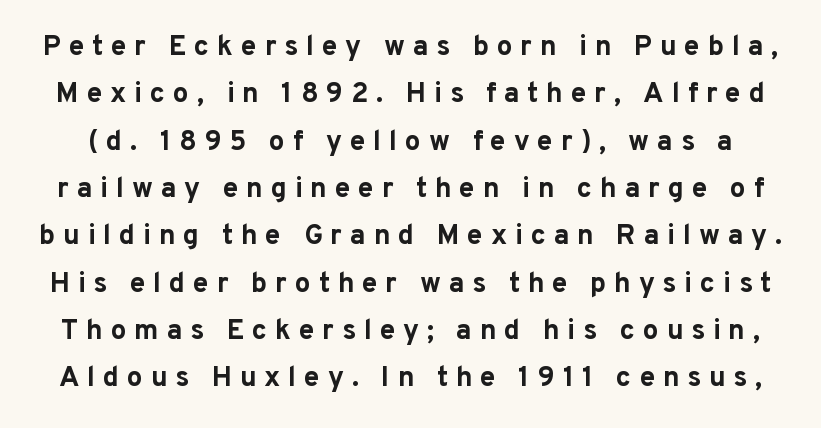
Rows of type keep a routine distance in the vertical direction. Spacing between characters has been opened up far beyond the box default. Ascenders rise straight up at ninety degrees. Think of a printed novel: that variable character pitch is what you see here.
